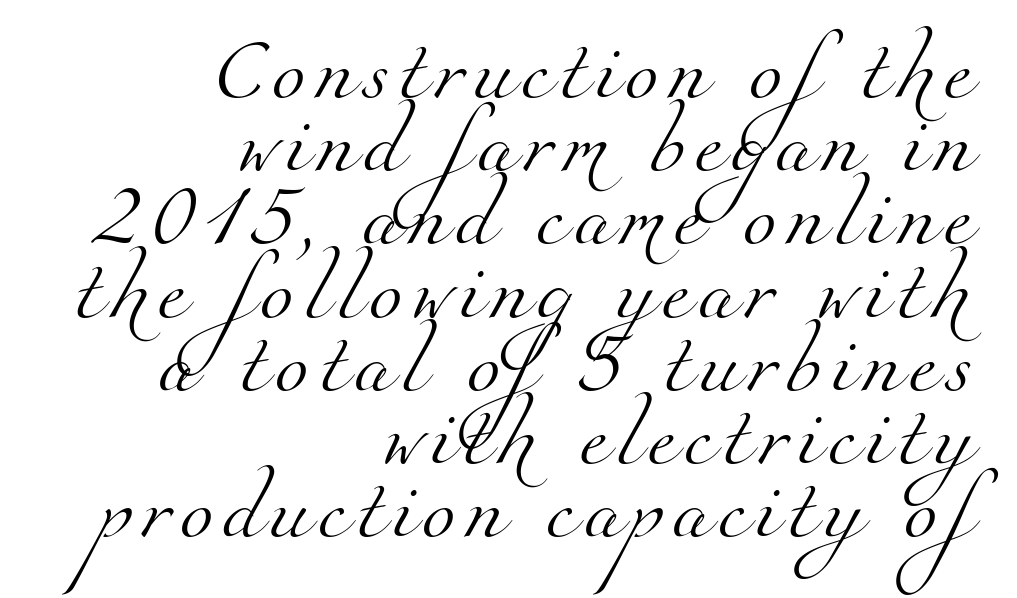
{"serif": "yes", "bold": "no", "weight": "light", "width": "normal", "stroke_contrast": "medium", "x_height": "small", "monospaced": "no", "underline": "no", "align": "right", "line_spacing_ratio": 1.2, "glyph_px": 61}
